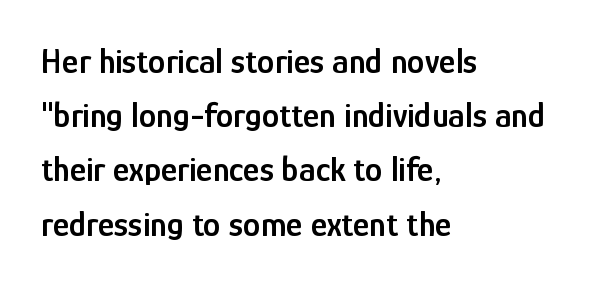
Rows of type keep a routine distance in the vertical direction. A typesetter would call this proportional, since set widths differ per character. Posture: upright roman. Rule under the text: the space is simply empty. Casual observation: everything's shoved over to the left. Serif or sans? Sans — the stroke terminals are bare.
